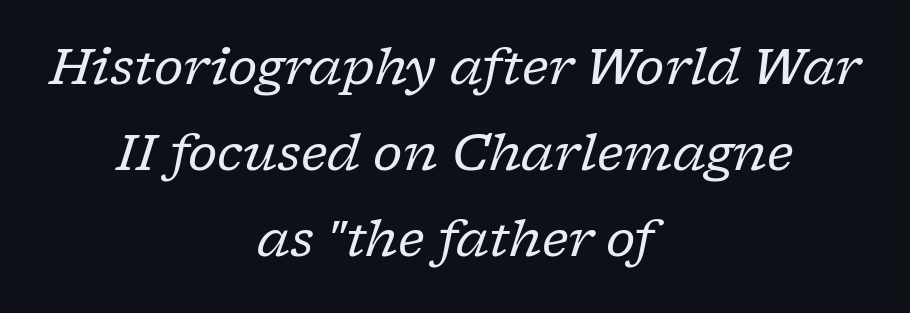
Q: Is the text bold? A: No.
Q: Is the text italic (slanted)? A: Yes, it leans right by about 17 degrees.
Q: Is the typeface a serif or a sans-serif typeface? A: Serif.
Q: Is the text underlined? A: No.
Q: How is the paragraph aligned? A: Centered.
Q: Is the spacing between letters normal or unusually wide? A: Normal.
Q: Width (condensed, normal, or wide)? A: Normal.
Q: Stroke contrast? A: Low.
Q: x-height? A: Medium.
Q: Monospaced? A: No.
